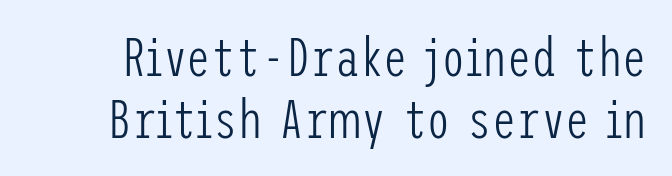
Short note: letters normally spaced. The text was rendered using a sans face with plain stroke endings. You can tell it's not italic because the verticals are truly vertical. Glance below the letters and you will spot only blank space. Summary of vertical rhythm: compact, with narrow interline spacing.
